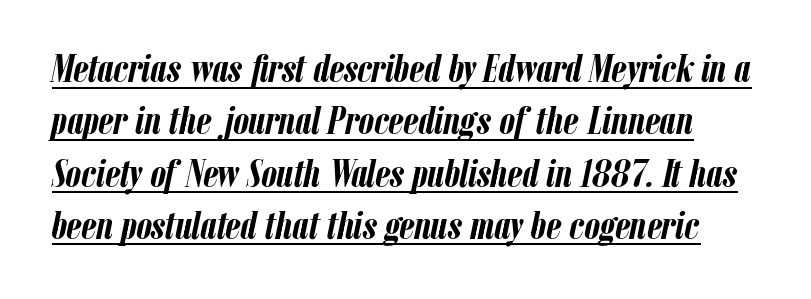
{"italic": "yes", "lean": "right", "slant_degrees": 12, "bold": "yes", "weight": "semibold", "width": "condensed", "stroke_contrast": "low", "x_height": "medium", "monospaced": "no", "underline": "yes", "line_spacing": "normal", "line_spacing_ratio": 1.34, "letter_spacing": "normal", "letter_spacing_em": 0.0, "glyph_px": 39}
